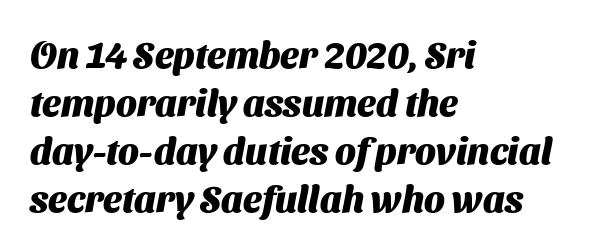
{"serif": "no", "bold": "yes", "weight": "heavy", "width": "normal", "stroke_contrast": "medium", "x_height": "medium", "monospaced": "no", "underline": "no", "align": "left", "line_spacing": "normal", "line_spacing_ratio": 1.3, "letter_spacing": "normal", "letter_spacing_em": 0.0, "glyph_px": 37}
